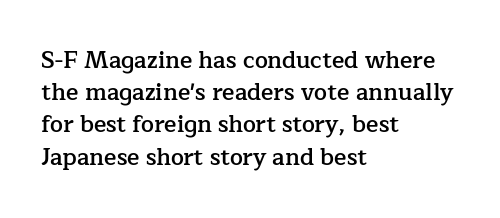
Q: Is the text bold? A: Semi-bold.
Q: Is the text italic (slanted)? A: No, it is upright.
Q: Is the text underlined? A: No.
Q: How is the paragraph aligned? A: Left-aligned.
Q: Is the spacing between letters normal or unusually wide? A: Normal.
Q: Is the spacing between lines tight, normal or loose? A: Normal.
